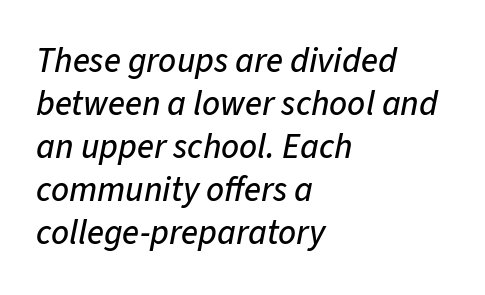
{"italic": "yes", "lean": "right", "slant_degrees": 11, "width": "normal", "stroke_contrast": "low", "x_height": "medium", "monospaced": "no", "underline": "no", "align": "left", "line_spacing_ratio": 1.23, "letter_spacing": "normal", "letter_spacing_em": 0.0, "glyph_px": 35}
